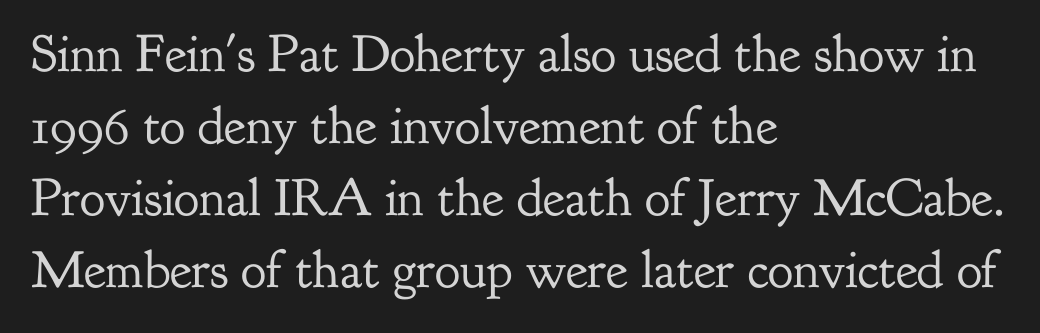
Q: Is the text bold? A: No.
Q: Is the text italic (slanted)? A: No, it is upright.
Q: Is the typeface a serif or a sans-serif typeface? A: Serif.
Q: Is the text underlined? A: No.
Q: How is the paragraph aligned? A: Left-aligned.
Q: Is the spacing between letters normal or unusually wide? A: Normal.
Q: Is the spacing between lines tight, normal or loose? A: Normal.
Q: Width (condensed, normal, or wide)? A: Normal.
Q: Stroke contrast? A: Low.
Q: x-height? A: Small.
Q: Monospaced? A: No.
